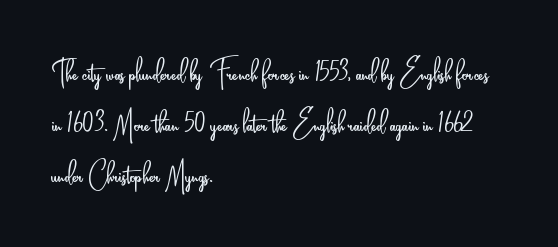
Q: Is the text bold? A: No.
Q: Is the typeface a serif or a sans-serif typeface? A: Sans-serif.
Q: Is the text underlined? A: No.
Q: How is the paragraph aligned? A: Left-aligned.
Q: Is the spacing between letters normal or unusually wide? A: Normal.
Q: Is the spacing between lines tight, normal or loose? A: Normal.
Q: Width (condensed, normal, or wide)? A: Condensed.
Q: Stroke contrast? A: Low.
Q: x-height? A: Small.
Q: Monospaced? A: No.
